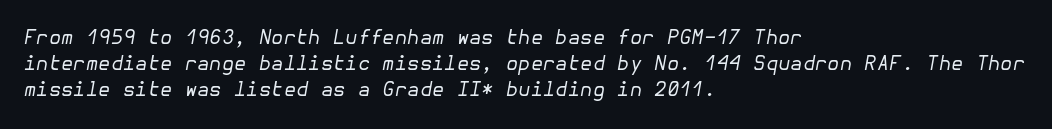
The image shows 20 px text type, italic (leaning right); set left-aligned, normal line spacing (1.29x), normal letter spacing, not underlined.
